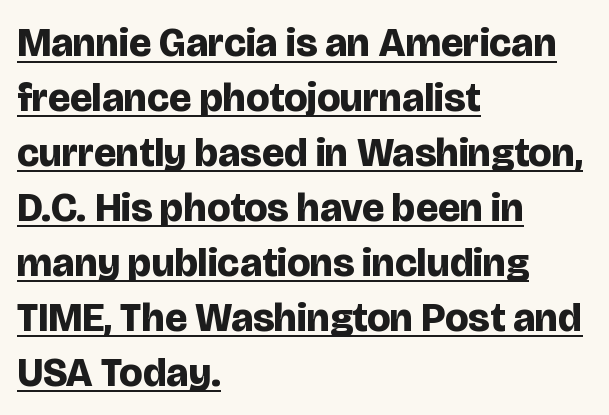
The image shows 41 px bold sans-serif type, upright; set left-aligned, normal line spacing (1.34x), normal letter spacing, underlined; low stroke contrast and a large x-height.
